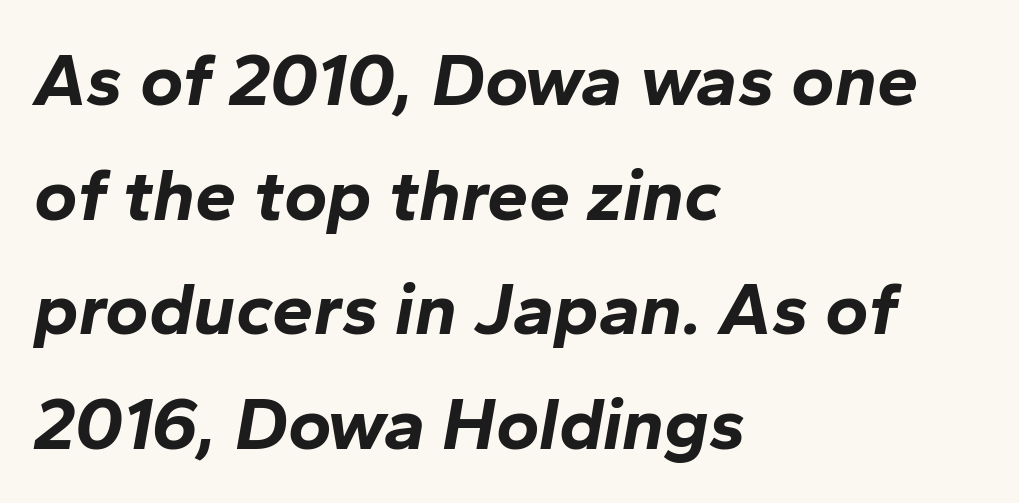
The image shows 74 px bold type, italic (leaning right); set left-aligned, normal line spacing (1.55x), normal letter spacing, not underlined; low stroke contrast and a medium x-height.
